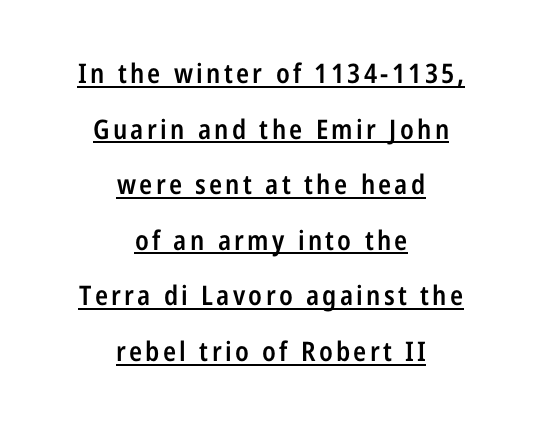
A great deal of white space separates one row of letters from the next. Rendered with straight, roman letterforms. This is underlined copy, the kind a proofreader might mark for attention. Summary of weight: moderately heavy, a semibold. Does the copy run flush right? No — it is centered line by line.
